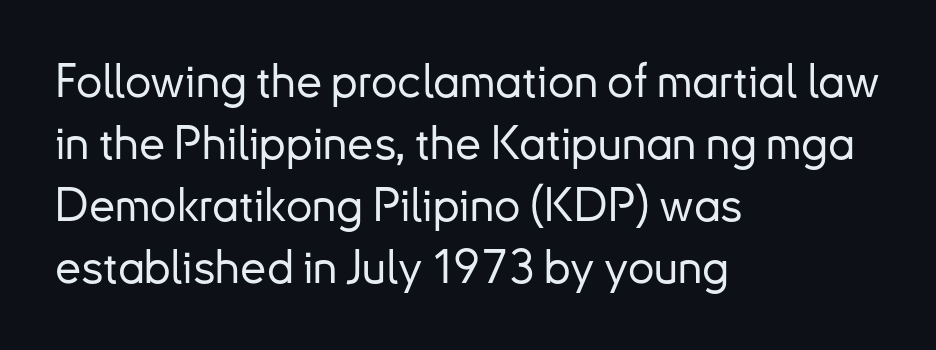
The image shows 47 px sans-serif type, upright; set left-aligned, normal line spacing (1.32x), normal letter spacing, not underlined; low stroke contrast and a small x-height.
